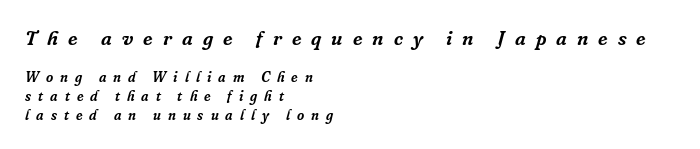
{"italic": "yes", "lean": "right", "slant_degrees": 16, "underline": "no", "align": "left", "line_spacing": "normal", "line_spacing_ratio": 1.35, "letter_spacing": "wide", "letter_spacing_em": 0.5, "larger_block": "first", "size_ratio": 1.43, "glyph_px": 20}
